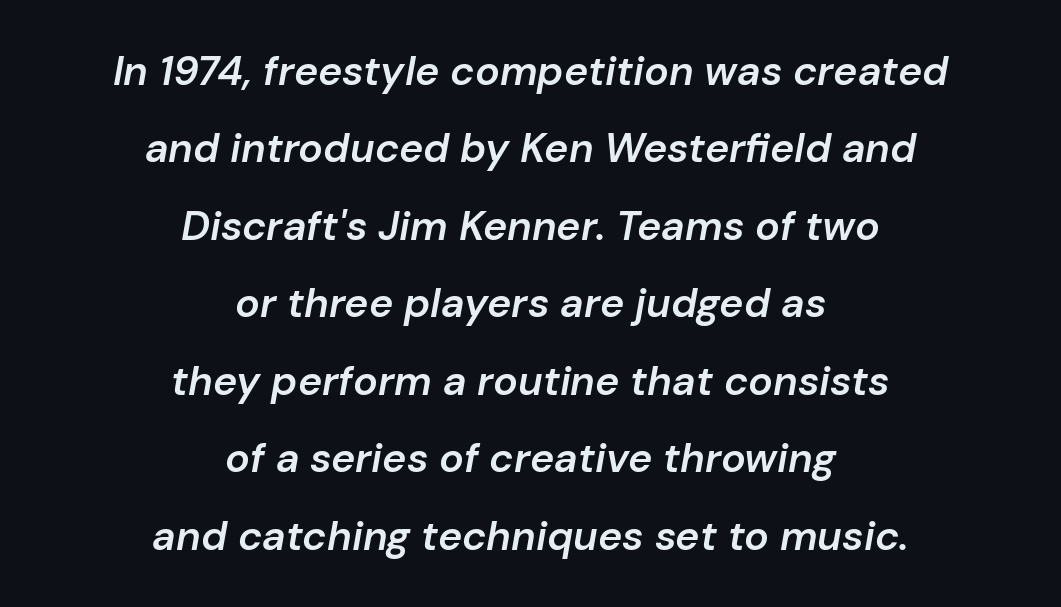
Semibold letterforms, between regular and bold. Each letter keeps its own natural width here, so spacing adapts to shape. Letter spacing: default. The whole block is typeset with a tilt. A clean baseline with only descenders dipping below it. Visually the block forms a symmetrical silhouette, jagged on both flanks.
